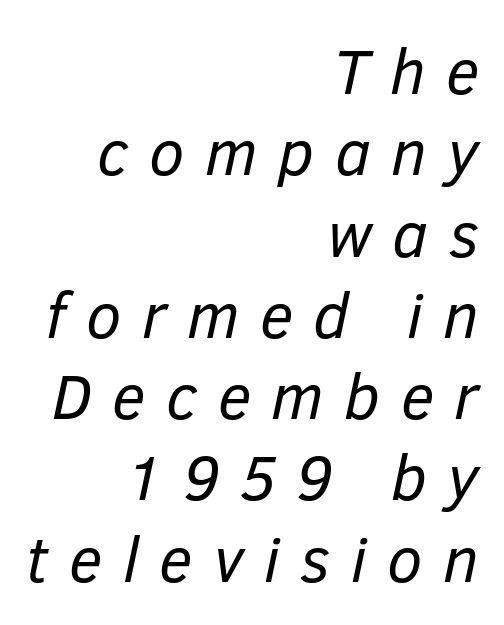
Q: Is the text bold? A: No.
Q: Is the text italic (slanted)? A: Yes, it leans right by about 12 degrees.
Q: Is the text underlined? A: No.
Q: How is the paragraph aligned? A: Right-aligned.
Q: Is the spacing between letters normal or unusually wide? A: Unusually wide.
Q: Is the spacing between lines tight, normal or loose? A: Normal.
Q: Width (condensed, normal, or wide)? A: Normal.
Q: Stroke contrast? A: Low.
Q: x-height? A: Medium.
Q: Monospaced? A: No.
